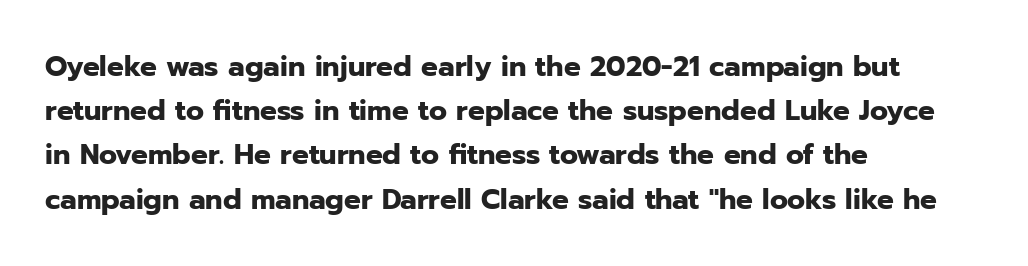
Characters follow at the spacing the type designer built in. Successive baselines arrive at the customary interval. These lines are rendered in a variable-pitch font. A student would call this left alignment; a typographer would say flush left, rag right. Clear beneath every line of the passage. The face used here is a sans, in the tradition of grotesques and geometrics.
